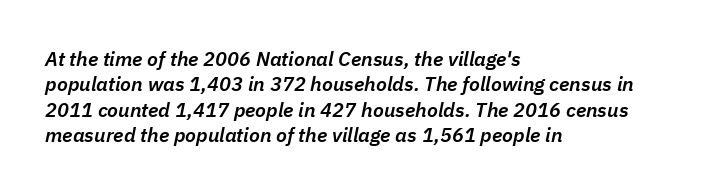
Has an underline been added? It has not. Each glyph is drawn with semibold strokes, heavier than normal yet not fully bold. The letterforms sit shoulder to shoulder at normal distance. Reading down the column, the eye jumps a familiar distance to each next line. A classic flush-left, rag-right setting is used for this passage.
